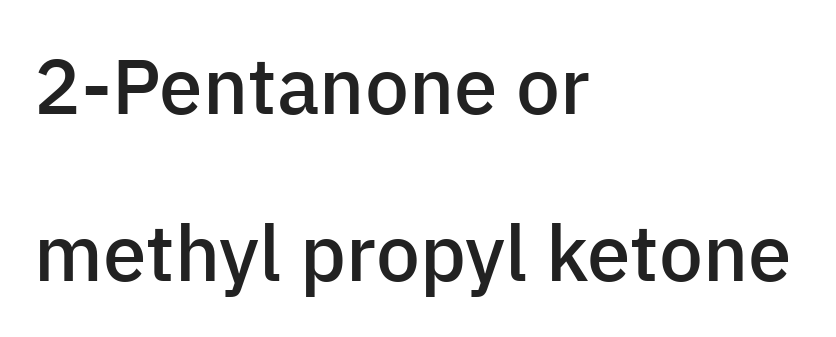
{"serif": "no", "italic": "no", "bold": "semi", "weight": "semibold", "width": "normal", "stroke_contrast": "low", "x_height": "medium", "monospaced": "no", "underline": "no", "align": "left", "line_spacing": "loose", "line_spacing_ratio": 2.14, "letter_spacing": "normal", "letter_spacing_em": 0.0, "glyph_px": 78}
